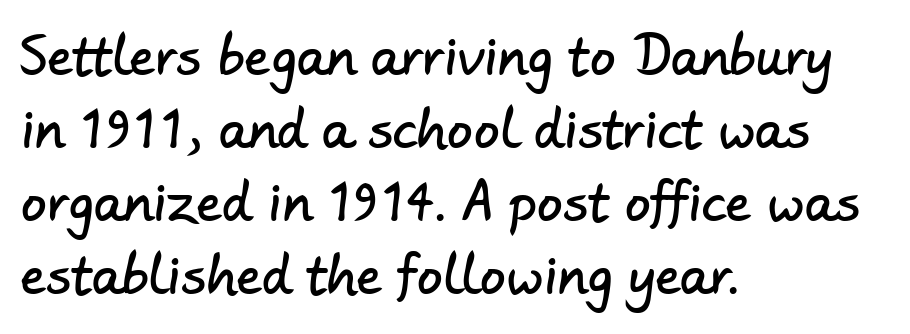
{"serif": "no", "width": "normal", "stroke_contrast": "low", "x_height": "small", "monospaced": "no", "underline": "no", "align": "left", "line_spacing": "normal", "line_spacing_ratio": 1.43, "letter_spacing": "normal", "letter_spacing_em": 0.0, "glyph_px": 51}
